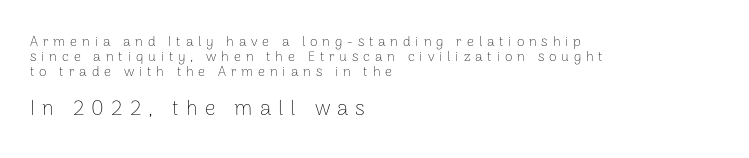
{"italic": "no", "bold": "no", "underline": "no", "align": "left", "line_spacing": "tight", "line_spacing_ratio": 1.08, "letter_spacing": "wide", "letter_spacing_em": 0.34, "larger_block": "second", "size_ratio": 1.5, "glyph_px": 21}
